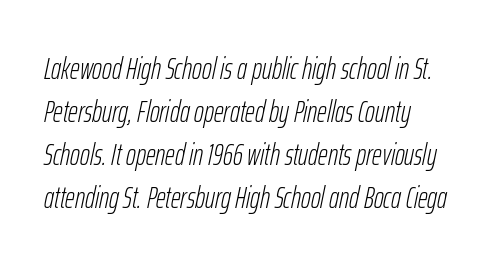
The image shows 30 px light, condensed type, italic (leaning right); set left-aligned, normal line spacing (1.43x), normal letter spacing, not underlined; low stroke contrast and a medium x-height.
